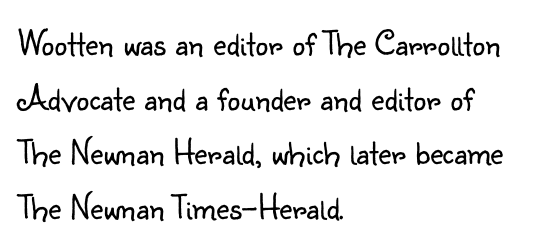
{"serif": "no", "italic": "no", "bold": "no", "weight": "light", "width": "normal", "stroke_contrast": "low", "x_height": "small", "monospaced": "no", "underline": "no", "align": "left", "line_spacing": "normal", "line_spacing_ratio": 1.52, "letter_spacing": "normal", "letter_spacing_em": 0.0, "glyph_px": 36}
